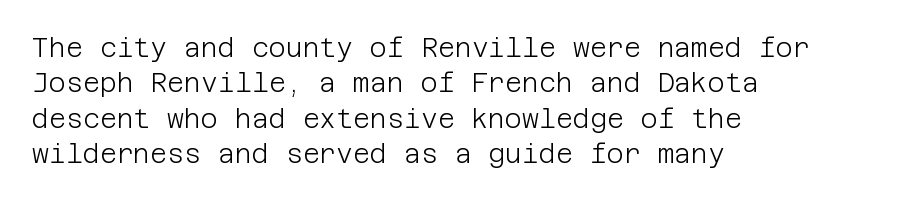
The image shows 26 px text type, upright; set left-aligned, normal line spacing (1.36x), normal letter spacing, not underlined.
